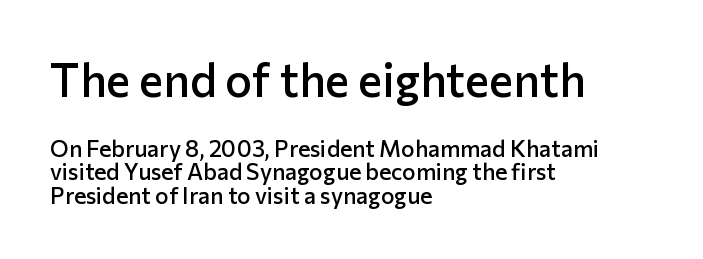
The image shows 46 px semibold sans-serif type, upright; set left-aligned, tight line spacing (1.01x), normal letter spacing, not underlined; the first (top) block is 2.0x larger; low stroke contrast and a medium x-height.
